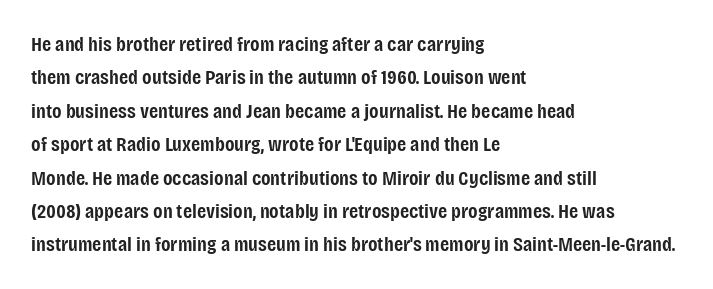
Q: Is the text bold? A: Semi-bold.
Q: Is the text italic (slanted)? A: No, it is upright.
Q: Is the text underlined? A: No.
Q: How is the paragraph aligned? A: Left-aligned.
Q: Is the spacing between letters normal or unusually wide? A: Normal.
Q: Is the spacing between lines tight, normal or loose? A: Normal.
